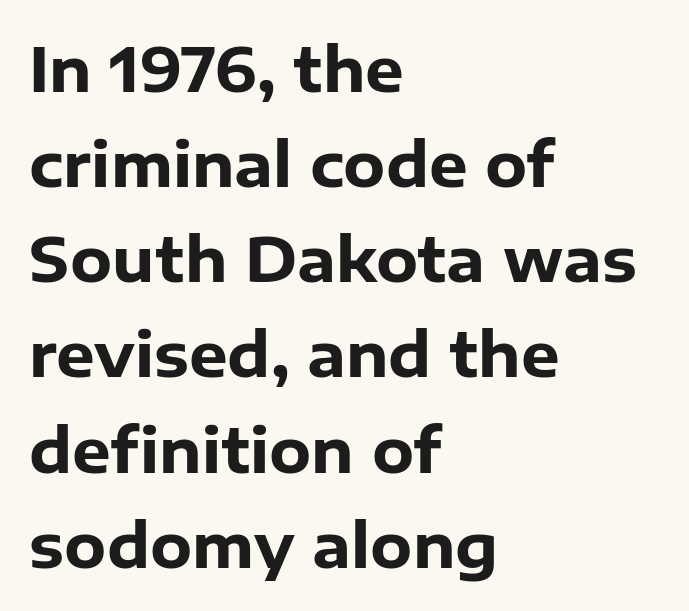
The image shows 61 px heavy sans-serif type, upright; set left-aligned, normal line spacing (1.56x), normal letter spacing, not underlined; low stroke contrast and a medium x-height.
